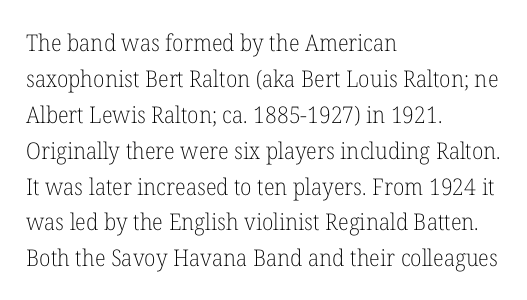
Q: Is the text bold? A: No.
Q: Is the text italic (slanted)? A: No, it is upright.
Q: Is the text underlined? A: No.
Q: How is the paragraph aligned? A: Left-aligned.
Q: Is the spacing between letters normal or unusually wide? A: Normal.
Q: Is the spacing between lines tight, normal or loose? A: Normal.
